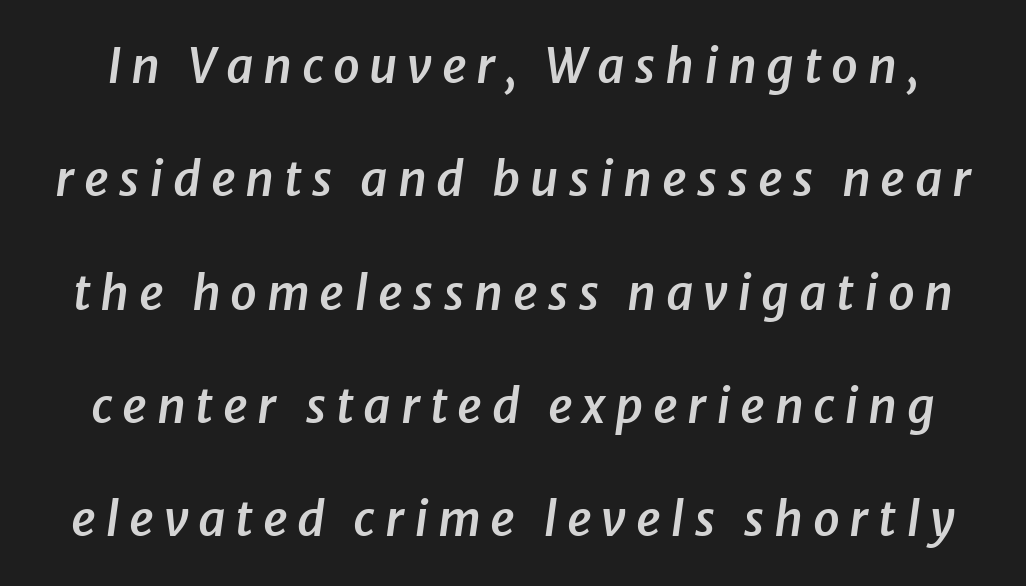
Observe the lean: these are italic letterforms. A bit beefed up — I'd call it semibold rather than bold. Observe the wide spacing: letters keep a clear distance from each other. Underlining? Definitely not there. Looks like regular typesetting: each glyph gets only the width it needs.
